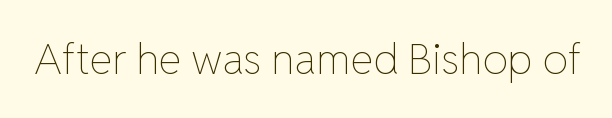
Q: Is the text bold? A: No.
Q: Is the text italic (slanted)? A: No, it is upright.
Q: Is the text underlined? A: No.
Q: Is the spacing between letters normal or unusually wide? A: Normal.
Q: Width (condensed, normal, or wide)? A: Normal.
Q: Stroke contrast? A: Low.
Q: x-height? A: Medium.
Q: Monospaced? A: No.
